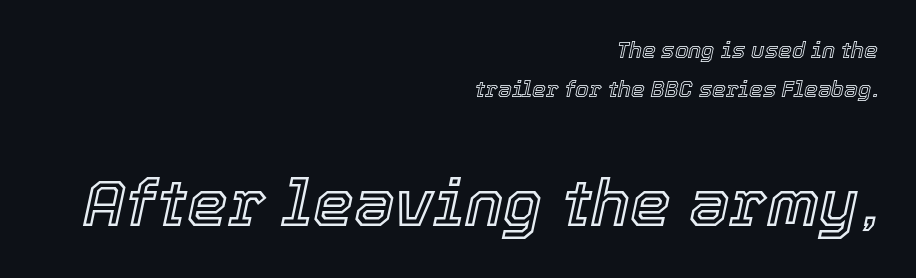
There is no visible air inserted between adjacent glyphs. The more generous point size was reserved for the lower chunk. Lines of text with bare space underneath. Note the varied advance widths — an 'i' is clearly narrower than an 'm'.
